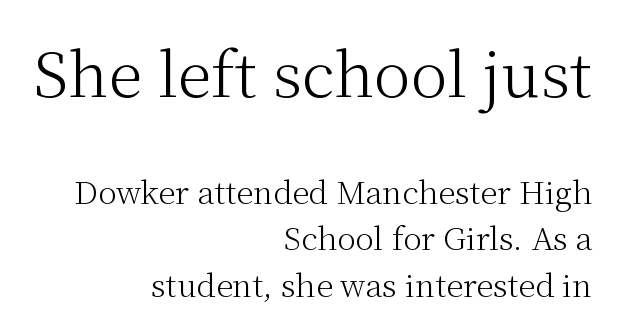
The image shows 62 px light serif type, upright; set right-aligned, normal line spacing (1.5x), normal letter spacing, not underlined; the first (top) block is 2.0x larger; medium stroke contrast and a medium x-height.
